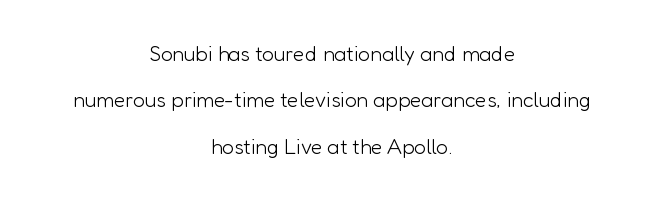
The image shows 21 px text type, upright; set centered, loose line spacing (2.21x), normal letter spacing, not underlined.
